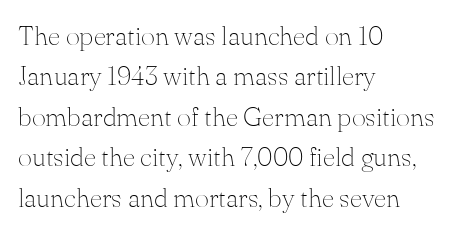
The image shows 27 px text type, upright; set left-aligned, normal line spacing (1.5x), normal letter spacing, not underlined.
